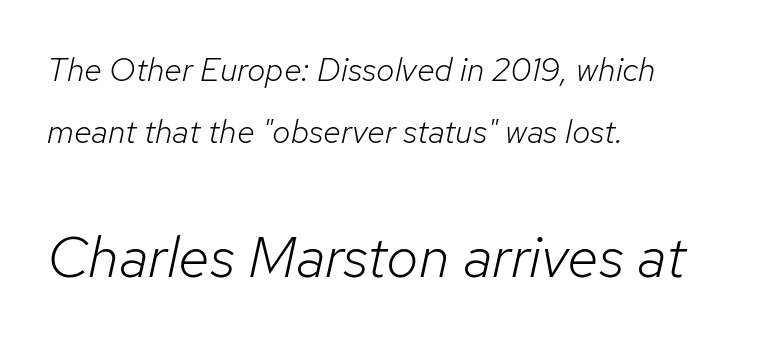
The image shows 58 px light type, italic (leaning right); set left-aligned, line spacing 1.87x, normal letter spacing, not underlined; the second (bottom) block is 1.76x larger; low stroke contrast and a medium x-height.
